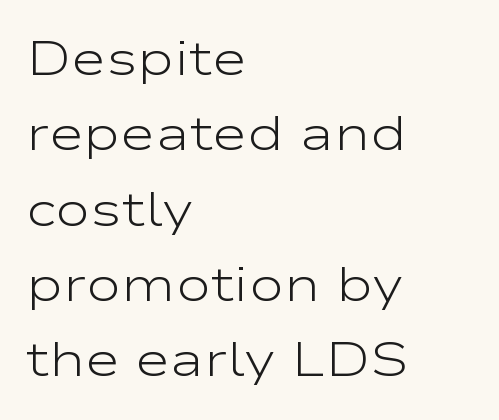
The specimen omits any rule beneath the text block's lines. Glyph-to-glyph distance matches everyday printed text. This sample uses a sans-serif face. Compared with a centered layout, this one pins lines to the left instead.
